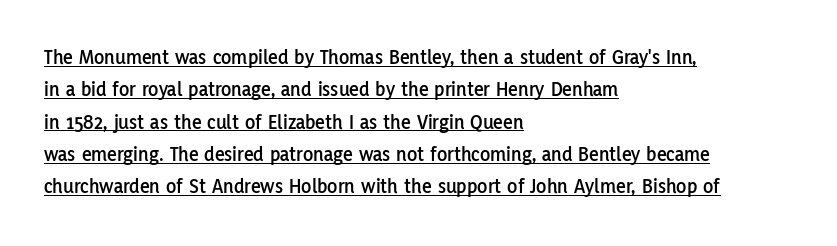
The image shows 21 px text type, upright; set left-aligned, normal line spacing (1.54x), normal letter spacing, underlined.
